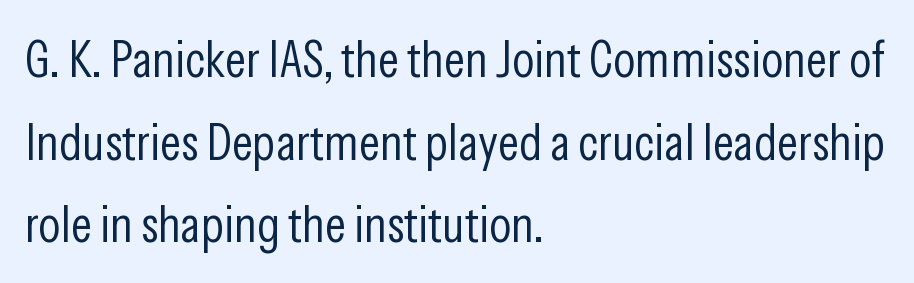
{"serif": "no", "italic": "no", "bold": "no", "weight": "light", "width": "condensed", "stroke_contrast": "low", "x_height": "medium", "monospaced": "no", "underline": "no", "align": "left", "line_spacing": "normal", "line_spacing_ratio": 1.59, "letter_spacing": "normal", "letter_spacing_em": 0.0, "glyph_px": 52}
